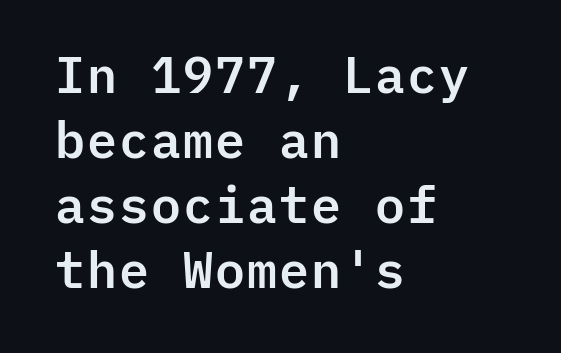
{"serif": "no", "italic": "no", "width": "normal", "stroke_contrast": "low", "x_height": "medium", "monospaced": "yes", "underline": "no", "align": "left", "line_spacing": "normal", "line_spacing_ratio": 1.3, "letter_spacing": "normal", "letter_spacing_em": 0.0, "glyph_px": 50}
